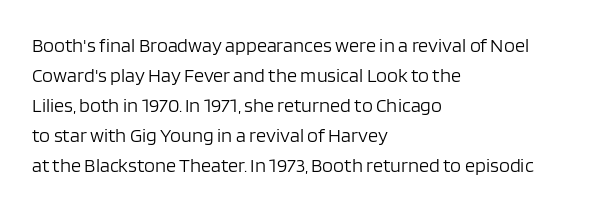
The face looks like a standard text weight, possibly lighter. A normal amount of white space separates one row of letters from the next. Line beginnings align vertically; line endings do not. The horizontal fit of the characters is conventional and even. The passage shown is not underscored anywhere.
